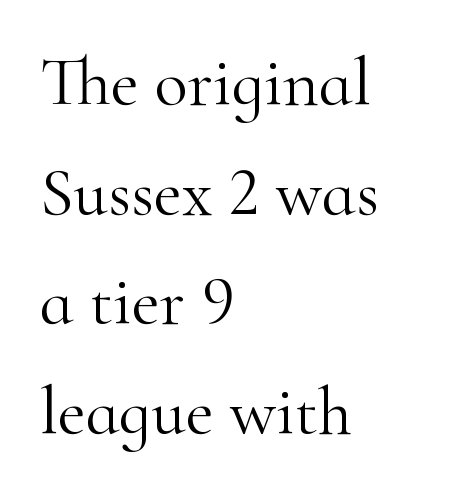
{"serif": "yes", "italic": "no", "bold": "no", "weight": "light", "width": "normal", "stroke_contrast": "high", "x_height": "small", "monospaced": "no", "underline": "no", "align": "left", "line_spacing": "normal", "line_spacing_ratio": 1.59, "letter_spacing": "normal", "letter_spacing_em": 0.0, "glyph_px": 69}
